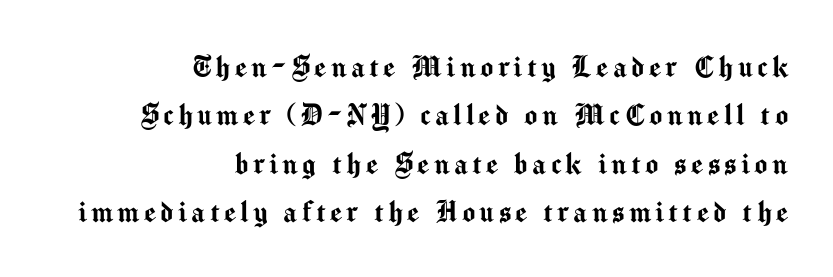
Unlike a traditional serif, this face leaves its strokes unadorned. Successive baselines arrive at the customary interval. Typeset ragged left — the right edge is the straight one. These lines were composed using upright roman letters. This sample has the flowing, uneven cadence of proportional lettering.
